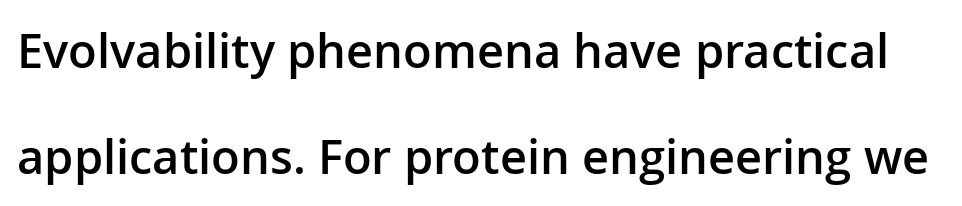
{"serif": "no", "italic": "no", "bold": "semi", "weight": "semibold", "width": "normal", "stroke_contrast": "low", "x_height": "medium", "monospaced": "no", "underline": "no", "line_spacing": "loose", "line_spacing_ratio": 2.26, "letter_spacing": "normal", "letter_spacing_em": 0.0, "glyph_px": 47}
